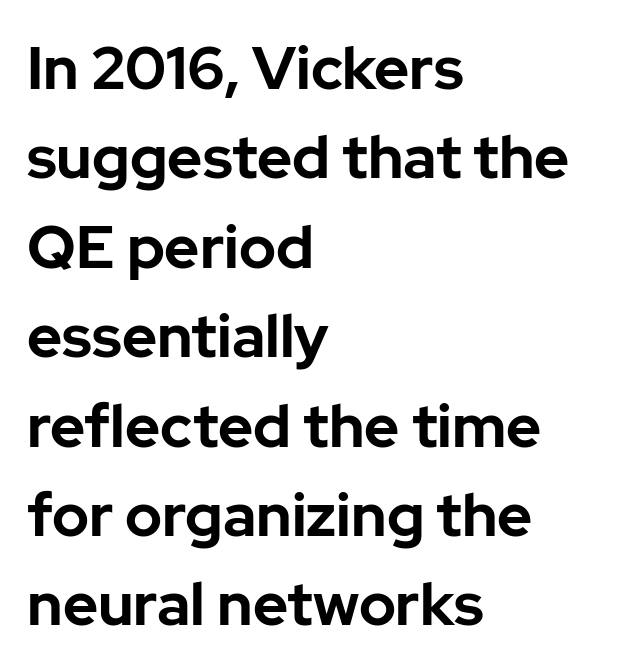
Q: Is the text bold? A: Yes.
Q: Is the text italic (slanted)? A: No, it is upright.
Q: Is the typeface a serif or a sans-serif typeface? A: Sans-serif.
Q: Is the text underlined? A: No.
Q: How is the paragraph aligned? A: Left-aligned.
Q: Is the spacing between letters normal or unusually wide? A: Normal.
Q: Is the spacing between lines tight, normal or loose? A: Normal.
Q: Width (condensed, normal, or wide)? A: Normal.
Q: Stroke contrast? A: Low.
Q: x-height? A: Medium.
Q: Monospaced? A: No.
